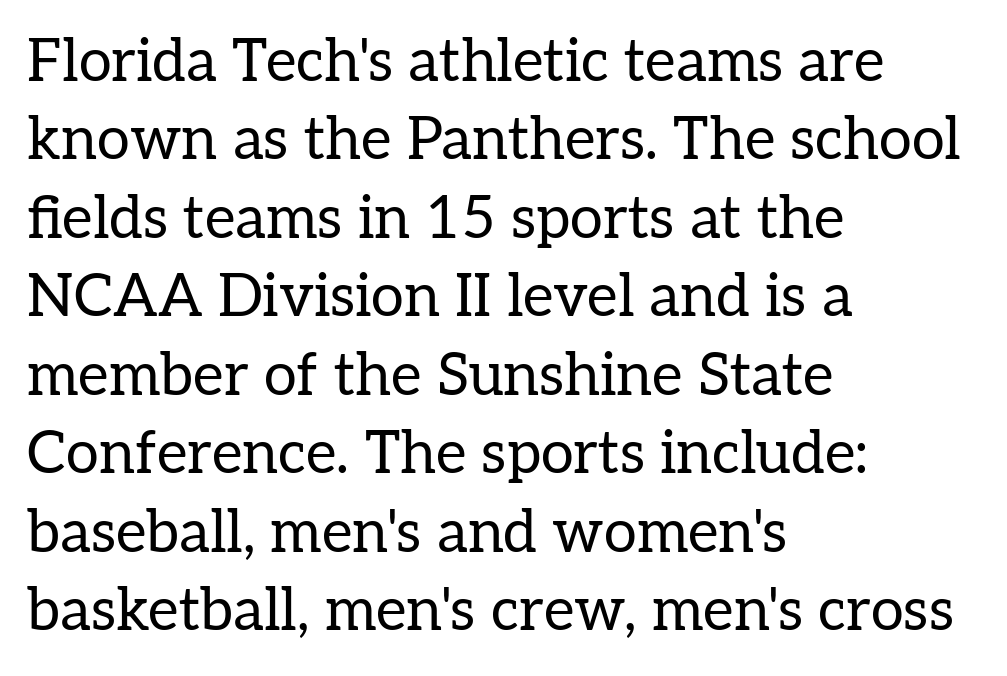
The image shows 59 px regular-weight serif type, upright; set left-aligned, normal line spacing (1.33x), normal letter spacing, not underlined; low stroke contrast and a medium x-height.
